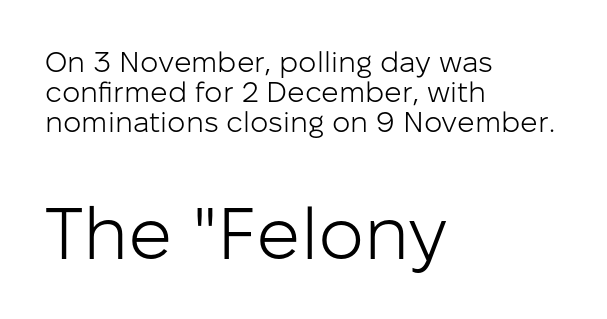
Each letter keeps its own natural width here, so spacing adapts to shape. The font sits on the lighter half of the weight spectrum, regular included. Underline: absent. Serif or sans? Sans — the stroke terminals are bare. Italic: no, the glyphs are upright roman. A classic flush-left, rag-right setting is used for this passage.
